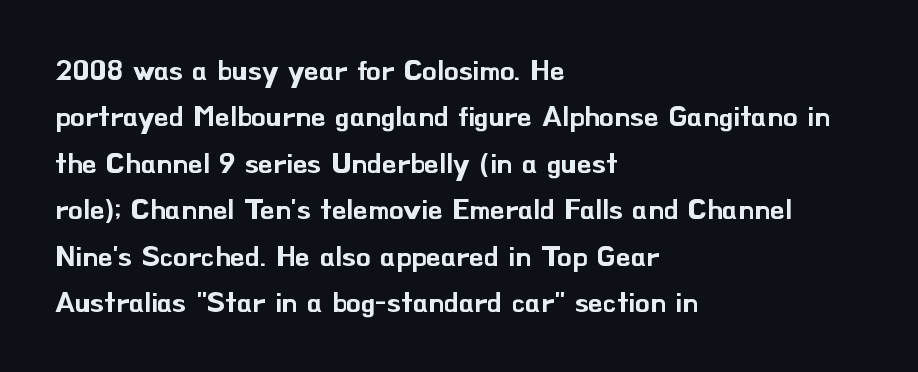
The image shows 29 px sans-serif type, upright; set left-aligned, normal line spacing (1.6x), normal letter spacing, not underlined; low stroke contrast and a small x-height.
